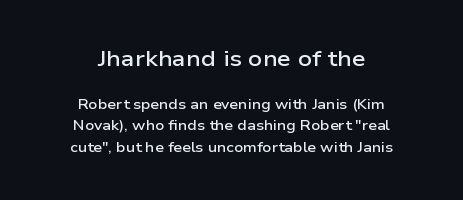
{"italic": "no", "bold": "semi", "underline": "no", "align": "center", "line_spacing": "normal", "line_spacing_ratio": 1.52, "letter_spacing": "normal", "letter_spacing_em": 0.0, "larger_block": "first", "size_ratio": 1.57, "glyph_px": 22}
